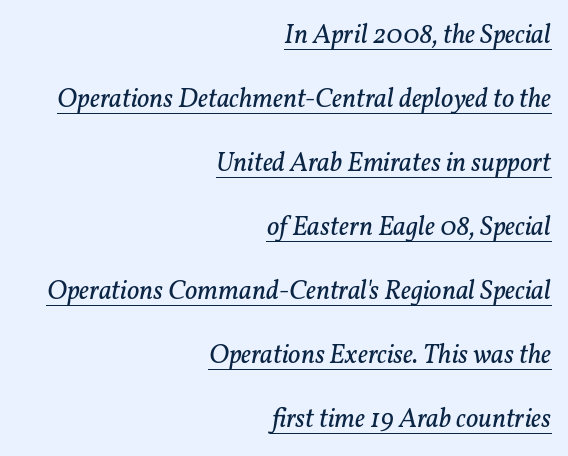
The image shows 27 px text type, italic (leaning right); set right-aligned, loose line spacing (2.37x), normal letter spacing, underlined.
